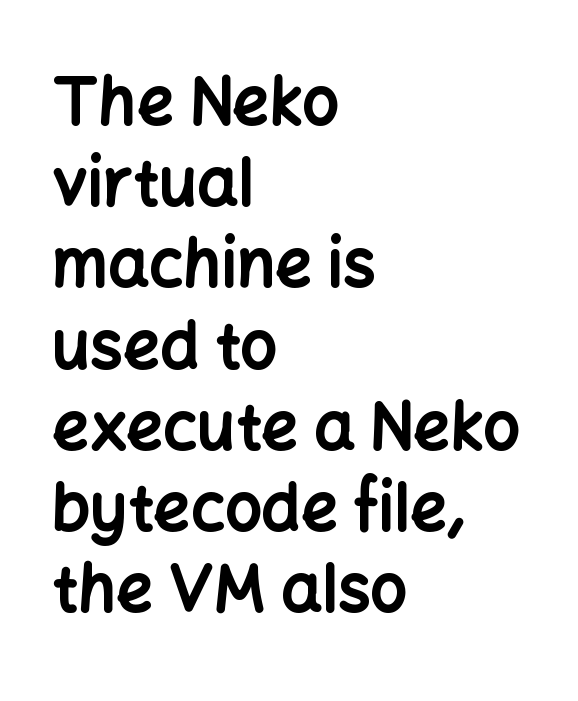
The image shows 65 px bold sans-serif type, upright; set left-aligned, normal line spacing (1.25x), normal letter spacing, not underlined; low stroke contrast and a medium x-height.
